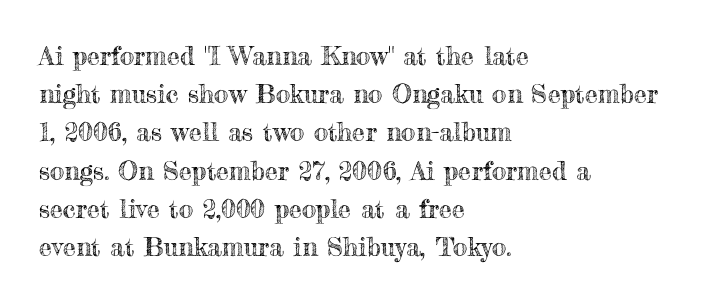
{"italic": "no", "underline": "no", "align": "left", "line_spacing": "normal", "line_spacing_ratio": 1.47, "letter_spacing": "normal", "letter_spacing_em": 0.0, "glyph_px": 26}
